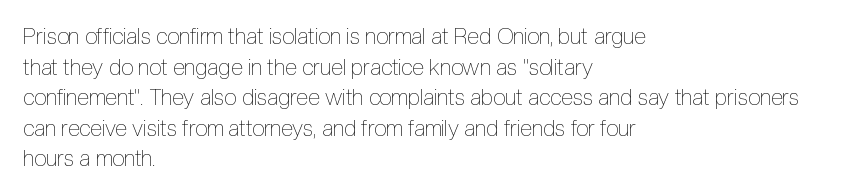
The image shows 22 px text type, upright; set left-aligned, normal line spacing (1.39x), normal letter spacing, not underlined.
